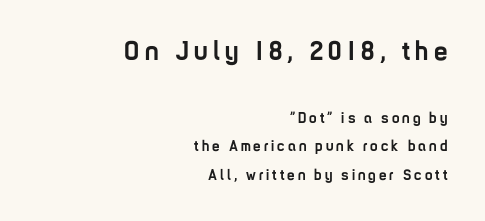
Q: Is the text bold? A: Yes.
Q: Is the text italic (slanted)? A: No, it is upright.
Q: Is the text underlined? A: No.
Q: How is the paragraph aligned? A: Right-aligned.
Q: Is the spacing between letters normal or unusually wide? A: Unusually wide.
Q: Is the spacing between lines tight, normal or loose? A: Loose.
Q: Which block of text is set in a larger size, the first (top) or the second (bottom)? A: The first (top) one.
